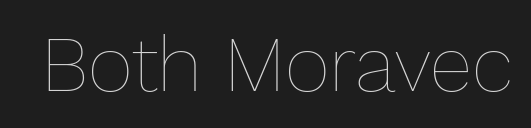
The image shows 78 px thin type, upright; set normal letter spacing, not underlined; low stroke contrast and a medium x-height.
